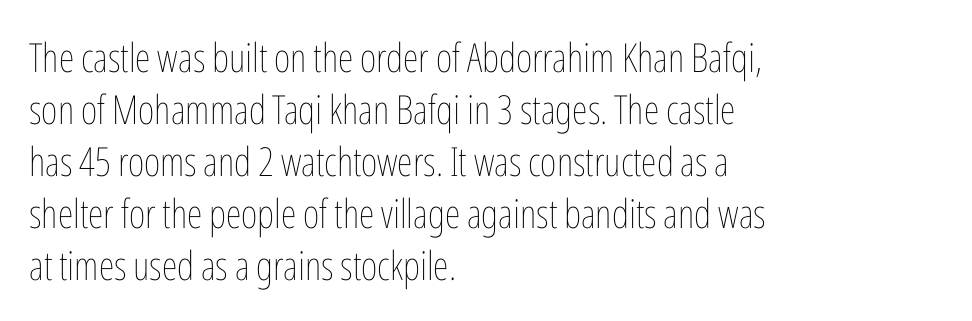
The image shows 40 px thin, condensed type, upright; set left-aligned, normal line spacing (1.3x), normal letter spacing, not underlined; low stroke contrast and a medium x-height.
